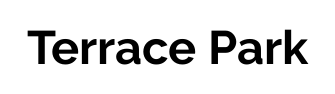
{"serif": "no", "italic": "no", "bold": "yes", "weight": "bold", "width": "normal", "stroke_contrast": "low", "x_height": "medium", "monospaced": "no", "underline": "no", "letter_spacing": "normal", "letter_spacing_em": 0.0, "glyph_px": 47}
